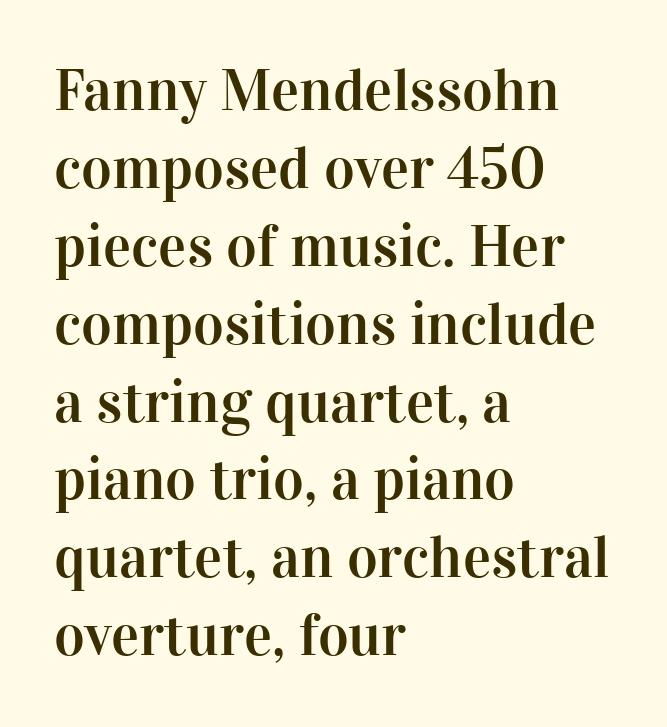
{"serif": "yes", "italic": "no", "width": "normal", "stroke_contrast": "high", "x_height": "medium", "monospaced": "no", "underline": "no", "align": "left", "line_spacing": "normal", "line_spacing_ratio": 1.32, "letter_spacing": "normal", "letter_spacing_em": 0.0, "glyph_px": 59}
